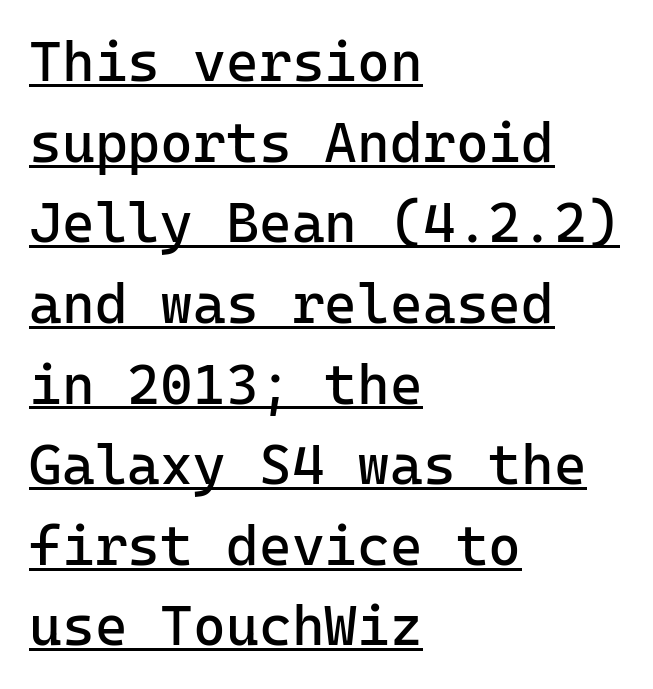
The passage is arranged the way most books set body copy — flush left. The font sits on the lighter half of the weight spectrum, regular included. This sample uses an upright cut, with every glyph sitting square on the baseline. Characters follow at the spacing the type designer built in. The rendering shows plain stroke endings on the letterforms — a sans-serif design.
